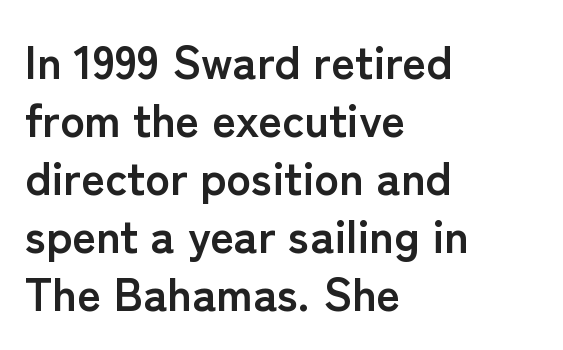
The image shows 46 px semibold sans-serif type, upright; set left-aligned, normal line spacing (1.26x), normal letter spacing, not underlined; low stroke contrast and a medium x-height.
